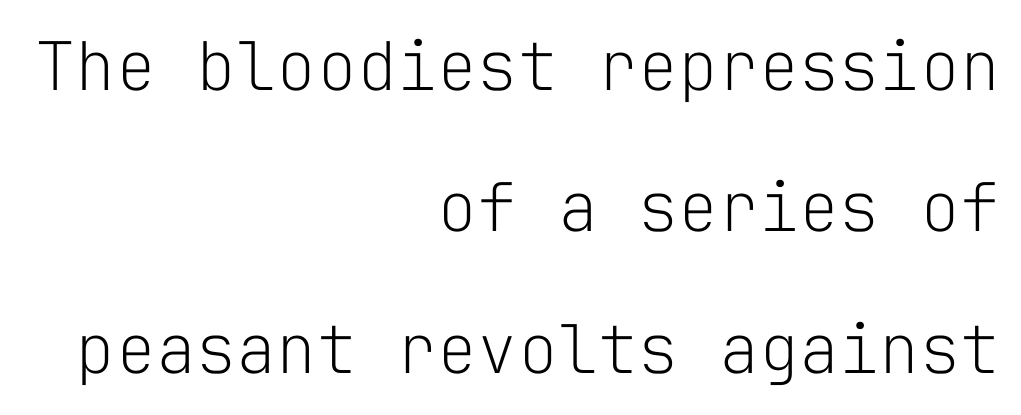
The image shows 67 px light sans-serif type, upright, monospaced; set right-aligned, loose line spacing (2.11x), normal letter spacing, not underlined; low stroke contrast and a medium x-height.
